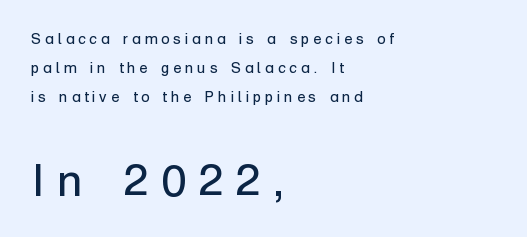
{"serif": "no", "italic": "no", "bold": "no", "weight": "regular", "width": "normal", "stroke_contrast": "low", "x_height": "medium", "monospaced": "no", "underline": "no", "align": "left", "line_spacing": "loose", "line_spacing_ratio": 1.95, "letter_spacing": "wide", "letter_spacing_em": 0.26, "larger_block": "second", "size_ratio": 3.07, "glyph_px": 46}
